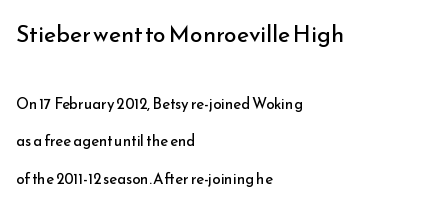
Q: Is the text bold? A: No.
Q: Is the text italic (slanted)? A: No, it is upright.
Q: Is the text underlined? A: No.
Q: How is the paragraph aligned? A: Left-aligned.
Q: Is the spacing between letters normal or unusually wide? A: Normal.
Q: Is the spacing between lines tight, normal or loose? A: Loose.
Q: Which block of text is set in a larger size, the first (top) or the second (bottom)? A: The first (top) one.
